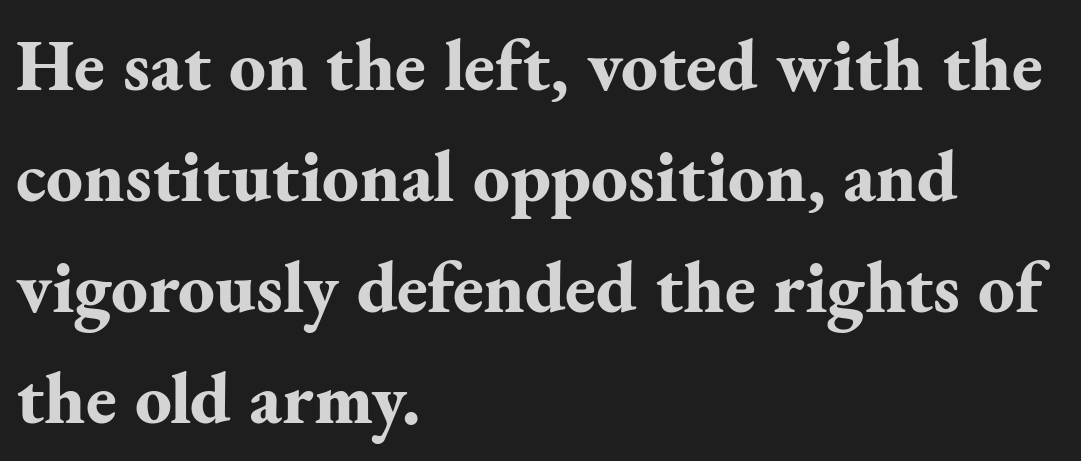
Q: Is the text bold? A: Yes.
Q: Is the text italic (slanted)? A: No, it is upright.
Q: Is the typeface a serif or a sans-serif typeface? A: Serif.
Q: Is the text underlined? A: No.
Q: How is the paragraph aligned? A: Left-aligned.
Q: Is the spacing between letters normal or unusually wide? A: Normal.
Q: Is the spacing between lines tight, normal or loose? A: Normal.
Q: Width (condensed, normal, or wide)? A: Normal.
Q: Stroke contrast? A: Medium.
Q: x-height? A: Small.
Q: Monospaced? A: No.
